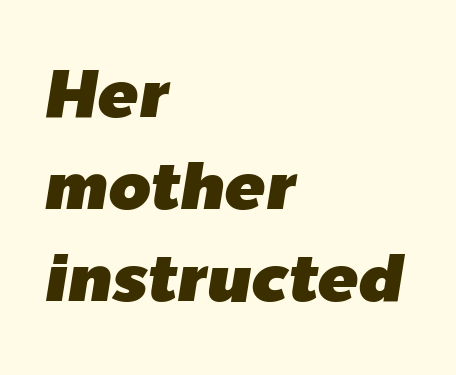
{"italic": "yes", "lean": "right", "slant_degrees": 9, "width": "normal", "stroke_contrast": "low", "x_height": "medium", "monospaced": "no", "underline": "no", "align": "left", "line_spacing": "normal", "line_spacing_ratio": 1.35, "letter_spacing": "normal", "letter_spacing_em": 0.0, "glyph_px": 68}
